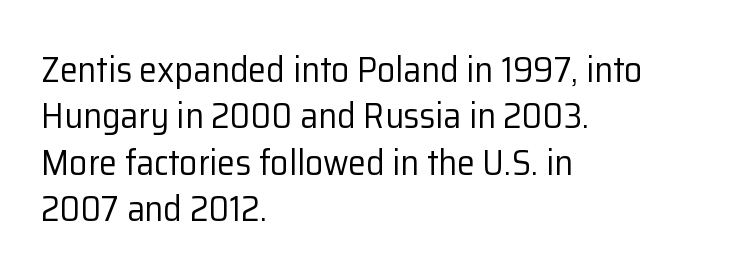
The image shows 36 px regular-weight sans-serif type, upright; set left-aligned, normal line spacing (1.29x), normal letter spacing, not underlined; low stroke contrast and a medium x-height.
